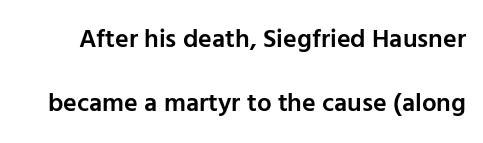
Weight: semibold (demi). Unmarked baselines from the first word to the last. The font's upright variant was chosen for this text. Compared with typical paragraphs, the rows here are farther apart.
